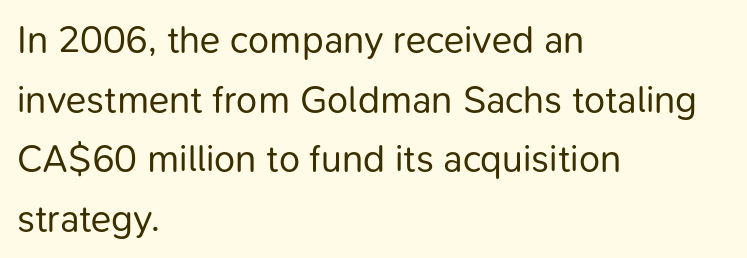
Horizontally, the lines are justified to the leading edge only. Caption: standard tracking, unaltered. The space beneath each line is pristine and unruled. The rendering shows plain stroke endings on the letterforms — a sans-serif design.
